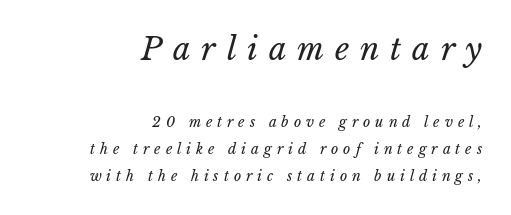
Q: Is the text bold? A: No.
Q: Is the text underlined? A: No.
Q: How is the paragraph aligned? A: Right-aligned.
Q: Is the spacing between letters normal or unusually wide? A: Unusually wide.
Q: Is the spacing between lines tight, normal or loose? A: Loose.
Q: Which block of text is set in a larger size, the first (top) or the second (bottom)? A: The first (top) one.
Q: Width (condensed, normal, or wide)? A: Normal.
Q: Stroke contrast? A: Low.
Q: x-height? A: Medium.
Q: Monospaced? A: No.
